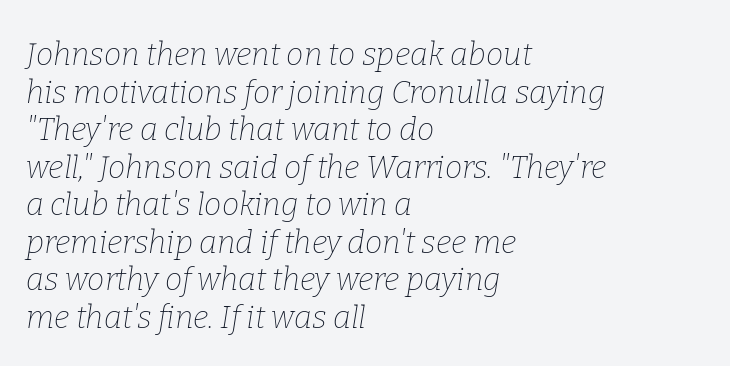
The lines in this sample share a left origin and differ only in where they stop. You could call the tracking neutral — neither tight nor loose. Every character sits at an angle, as italics do. Quick note: underline off. Look at the bottom of the vertical strokes: they flare into serifs here.
